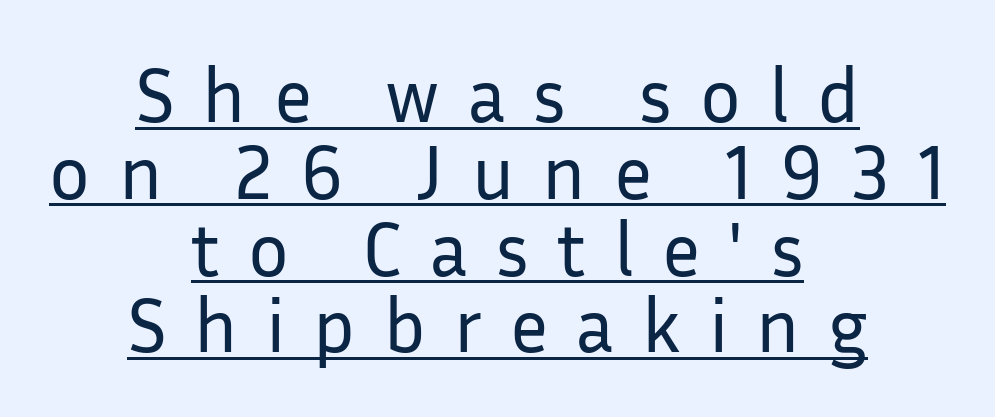
{"serif": "no", "italic": "no", "bold": "no", "weight": "regular", "width": "normal", "stroke_contrast": "low", "x_height": "medium", "monospaced": "no", "underline": "yes", "align": "center", "line_spacing": "tight", "line_spacing_ratio": 1.01, "letter_spacing": "wide", "letter_spacing_em": 0.37, "glyph_px": 76}
